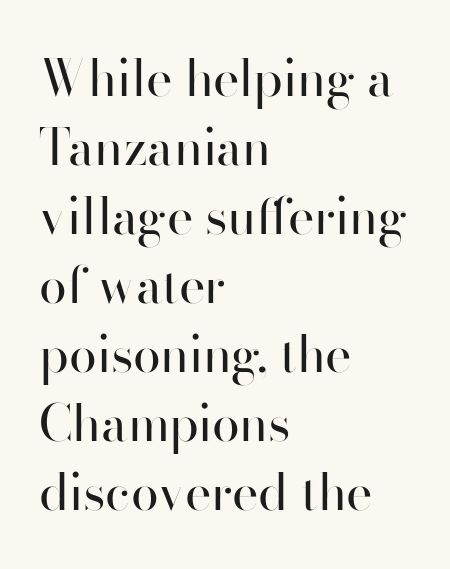
The image shows 50 px regular-weight sans-serif type, upright; set left-aligned, normal line spacing (1.38x), normal letter spacing, not underlined; high stroke contrast and a small x-height.
